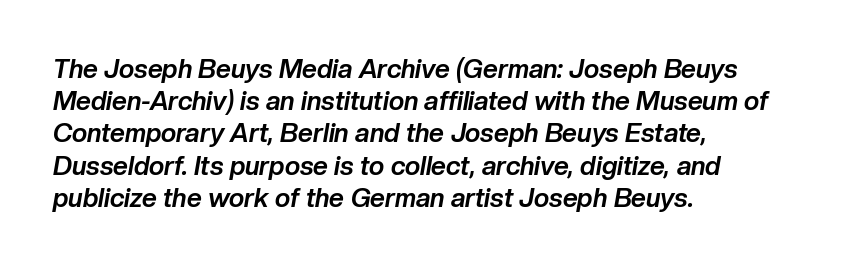
{"italic": "yes", "lean": "right", "slant_degrees": 10, "bold": "yes", "underline": "no", "align": "left", "line_spacing_ratio": 1.24, "letter_spacing": "normal", "letter_spacing_em": 0.0, "glyph_px": 26}
